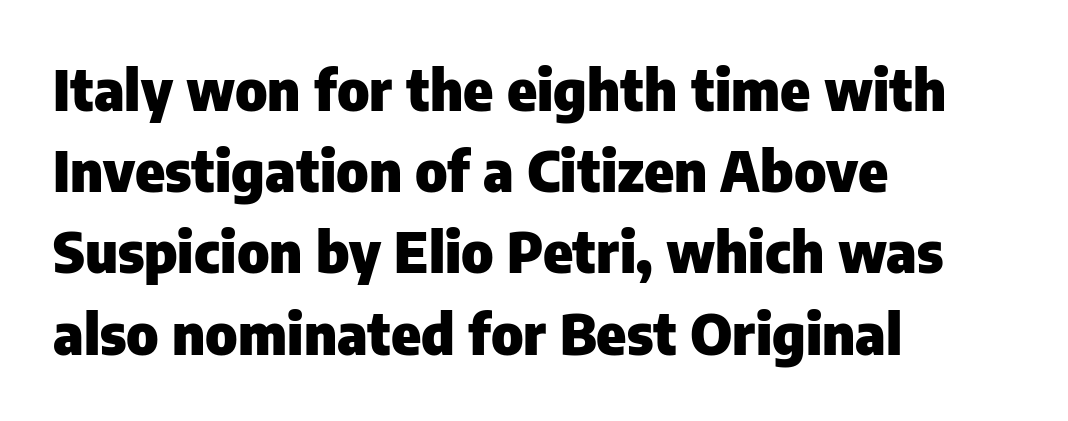
{"serif": "no", "italic": "no", "bold": "yes", "weight": "heavy", "width": "normal", "stroke_contrast": "low", "x_height": "medium", "monospaced": "no", "underline": "no", "align": "left", "line_spacing": "normal", "line_spacing_ratio": 1.45, "letter_spacing": "normal", "letter_spacing_em": 0.0, "glyph_px": 56}
